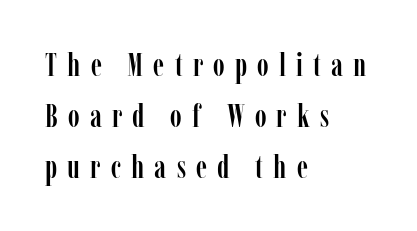
Q: Is the text italic (slanted)? A: No, it is upright.
Q: Is the typeface a serif or a sans-serif typeface? A: Serif.
Q: Is the text underlined? A: No.
Q: How is the paragraph aligned? A: Left-aligned.
Q: Is the spacing between letters normal or unusually wide? A: Unusually wide.
Q: Is the spacing between lines tight, normal or loose? A: Normal.
Q: Width (condensed, normal, or wide)? A: Condensed.
Q: Stroke contrast? A: Low.
Q: x-height? A: Medium.
Q: Monospaced? A: No.
